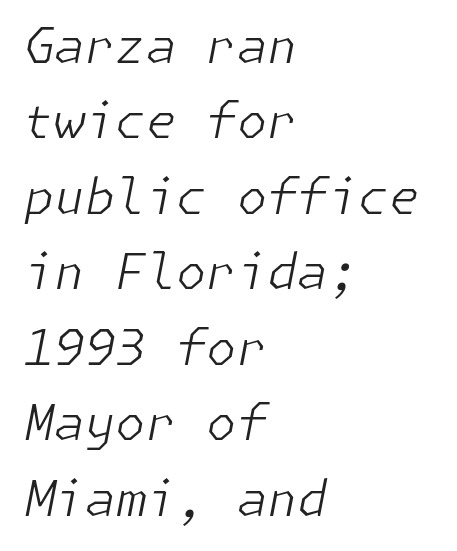
The type is set solid horizontally, with unmodified tracking. Quick note: interline space is typical. Does the copy run flush right? No — it runs flush left. Has an underline been added? It has not.
